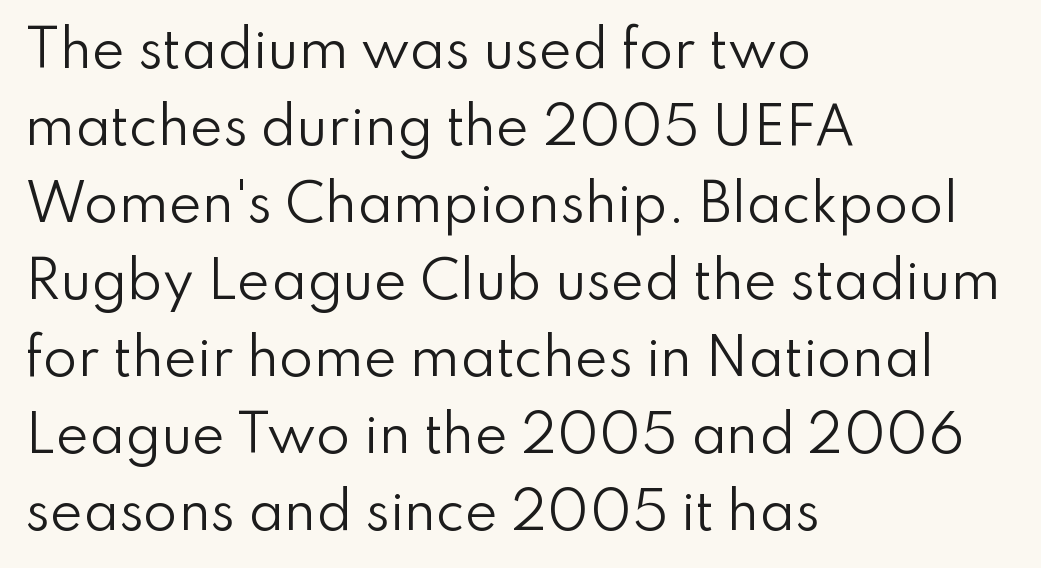
Q: Is the text bold? A: No.
Q: Is the text italic (slanted)? A: No, it is upright.
Q: Is the typeface a serif or a sans-serif typeface? A: Sans-serif.
Q: Is the text underlined? A: No.
Q: How is the paragraph aligned? A: Left-aligned.
Q: Is the spacing between letters normal or unusually wide? A: Normal.
Q: Is the spacing between lines tight, normal or loose? A: Normal.
Q: Width (condensed, normal, or wide)? A: Normal.
Q: Stroke contrast? A: Low.
Q: x-height? A: Small.
Q: Monospaced? A: No.
